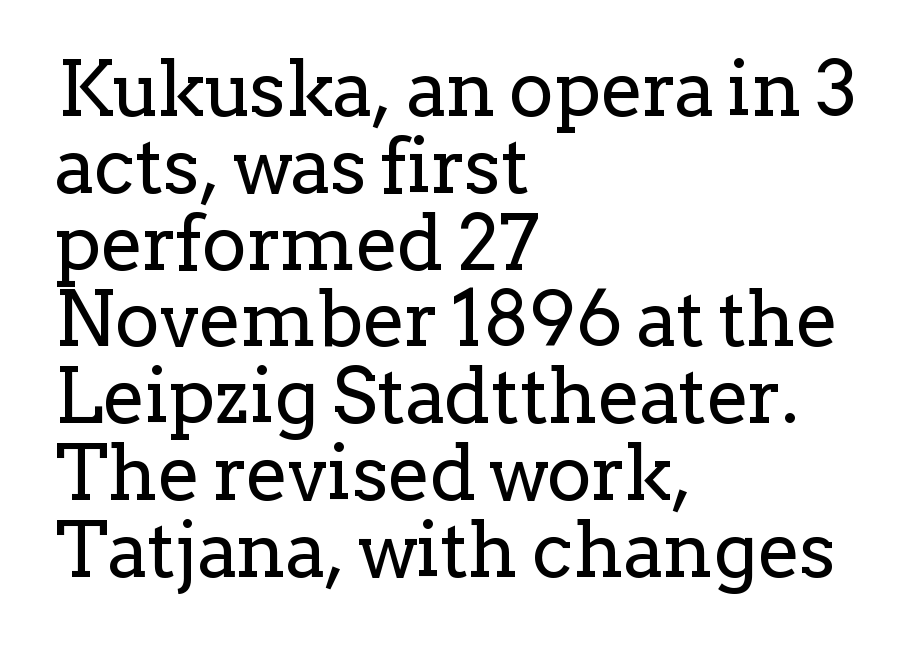
Q: Is the text bold? A: No.
Q: Is the text italic (slanted)? A: No, it is upright.
Q: Is the typeface a serif or a sans-serif typeface? A: Serif.
Q: Is the text underlined? A: No.
Q: How is the paragraph aligned? A: Left-aligned.
Q: Is the spacing between letters normal or unusually wide? A: Normal.
Q: Is the spacing between lines tight, normal or loose? A: Tight.
Q: Width (condensed, normal, or wide)? A: Normal.
Q: Stroke contrast? A: Low.
Q: x-height? A: Medium.
Q: Monospaced? A: No.
